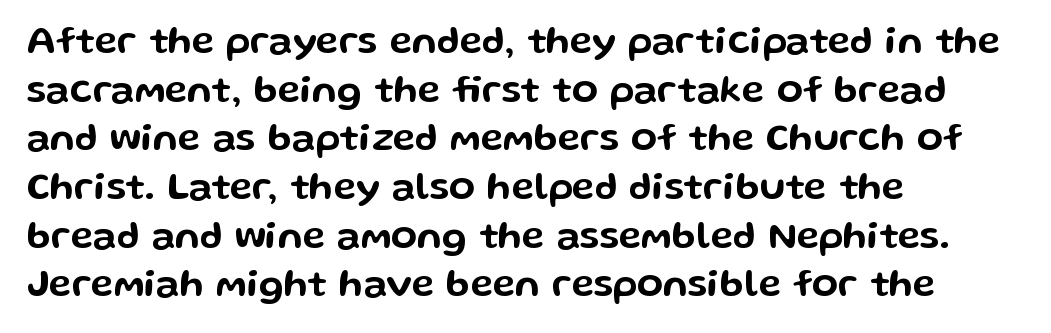
Layout note: lines flush left. The letters advance in unequal steps, a hallmark of proportional type. The letters stand upright; this is a roman face. The rows are spaced the way most documents space them. In terms of letterspacing, this is plain default setting. Type without underlining.
